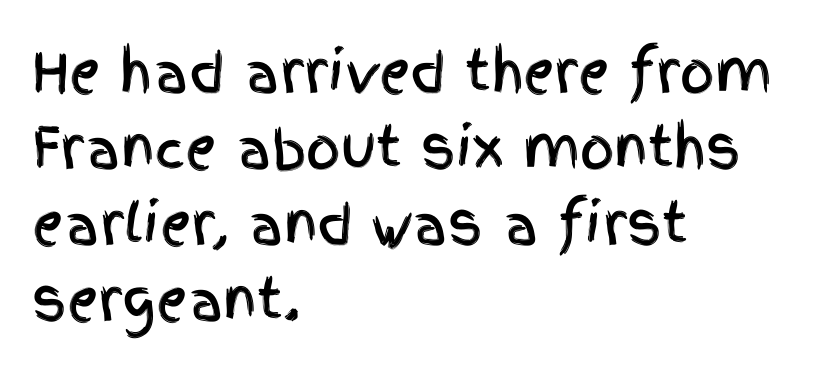
{"serif": "no", "italic": "no", "width": "condensed", "x_height": "large", "monospaced": "no", "underline": "no", "align": "left", "line_spacing": "normal", "line_spacing_ratio": 1.41, "letter_spacing": "normal", "letter_spacing_em": 0.0, "glyph_px": 54}
